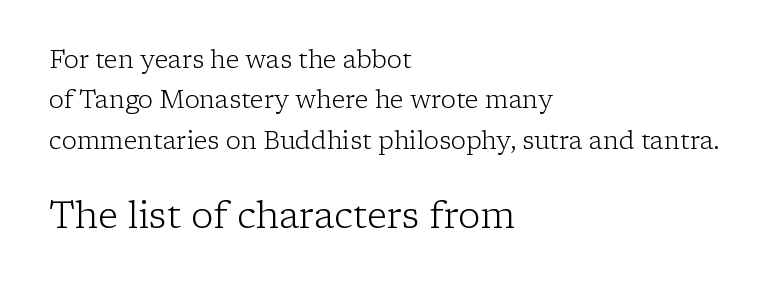
The image shows 37 px light serif type, upright; set left-aligned, normal line spacing (1.62x), normal letter spacing, not underlined; the second (bottom) block is 1.48x larger; low stroke contrast and a medium x-height.
